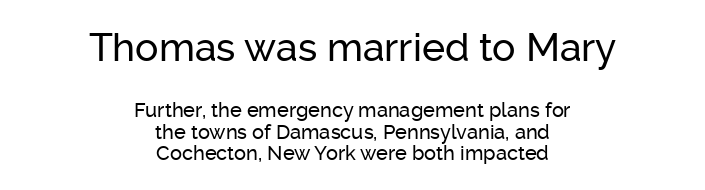
Nope, no serifs anywhere on these letters. Type without underlining. Observe the ordinary spacing: letters are neighbours, not strangers. Think of a printed novel: that variable character pitch is what you see here. A student would notice the top passage is typeset larger than what follows.
